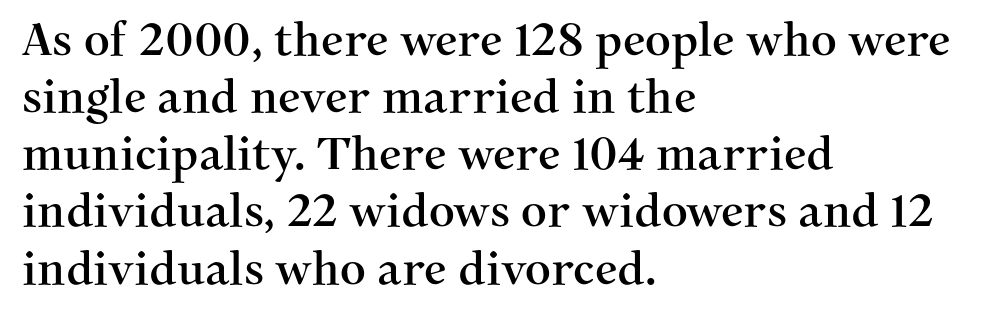
The image shows 45 px serif type, upright; set left-aligned, normal line spacing (1.27x), normal letter spacing, not underlined; medium stroke contrast and a medium x-height.
